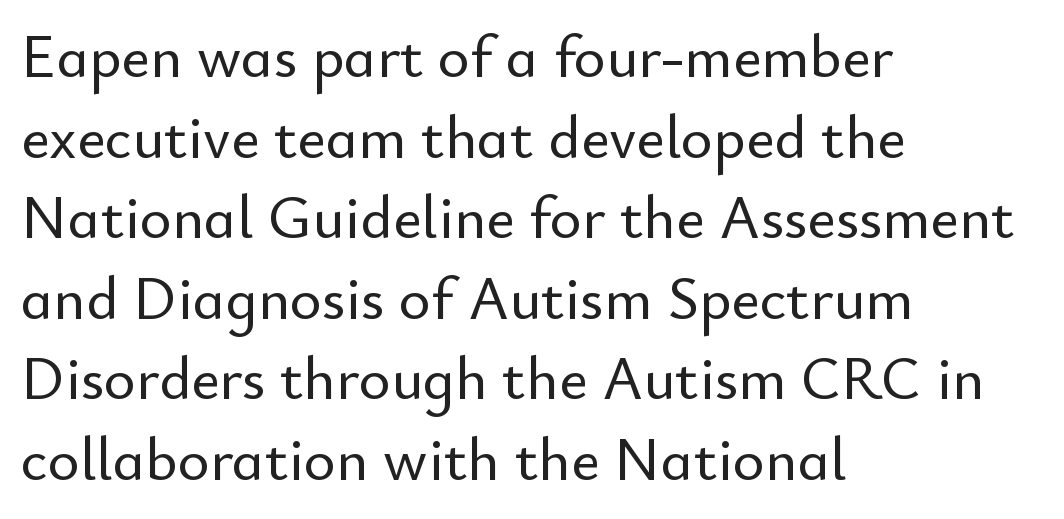
The image shows 61 px sans-serif type, upright; set left-aligned, normal line spacing (1.32x), normal letter spacing, not underlined; low stroke contrast and a small x-height.
